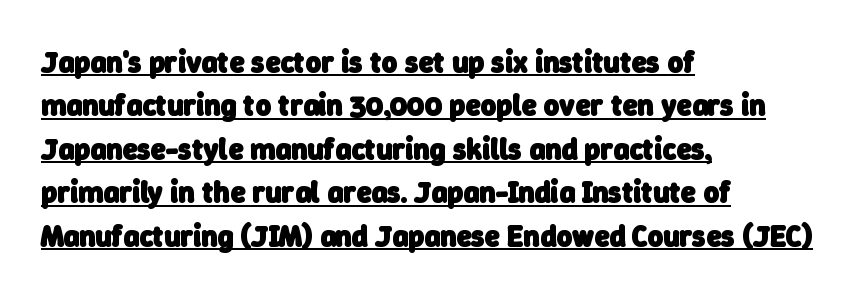
Honestly, the underline is the first thing you notice here. Compared with typical paragraphs, the rows here are spaced about the same. The rendering anchors every line to the left-hand side. Weight check: bold — yes, fully.
